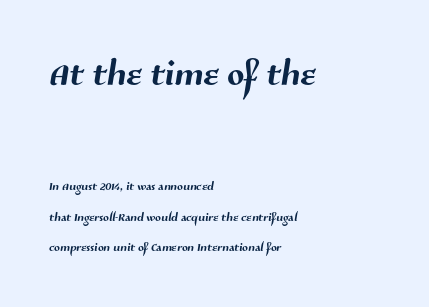
Serif or sans? Sans — the stroke terminals are bare. A student would notice the top passage is typeset larger than what follows. The rendering anchors every line to the left-hand side. The strip under each line holds only bare page. Each letter keeps its own natural width here, so spacing adapts to shape. The passage shown has conventional tracking throughout.
